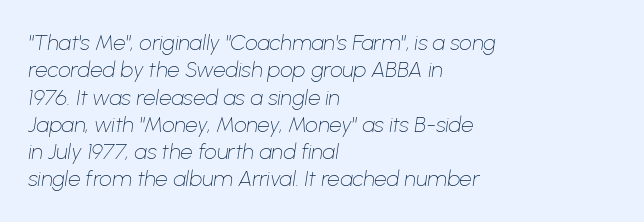
{"italic": "yes", "lean": "right", "slant_degrees": 8, "bold": "no", "underline": "no", "align": "left", "line_spacing_ratio": 1.24, "letter_spacing": "normal", "letter_spacing_em": 0.0, "glyph_px": 22}
